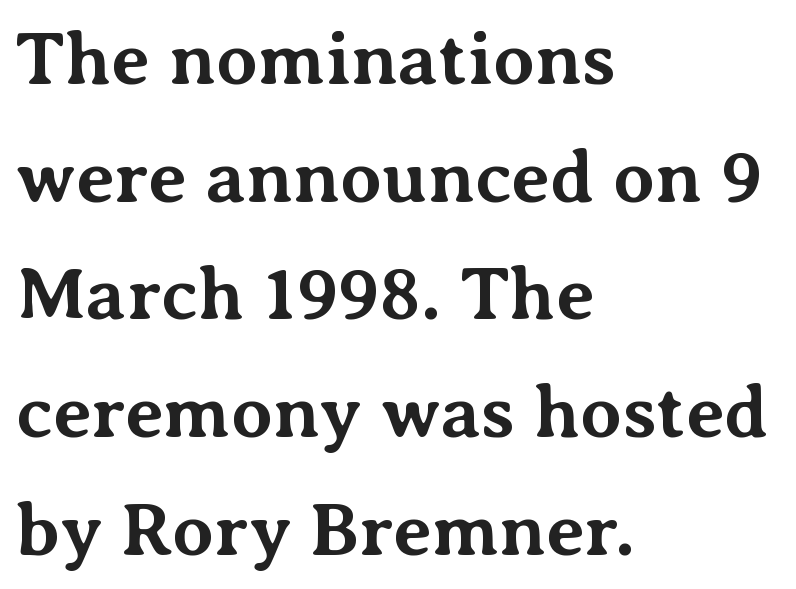
The image shows 75 px bold serif type, upright; set left-aligned, normal line spacing (1.57x), normal letter spacing, not underlined; medium stroke contrast and a medium x-height.
